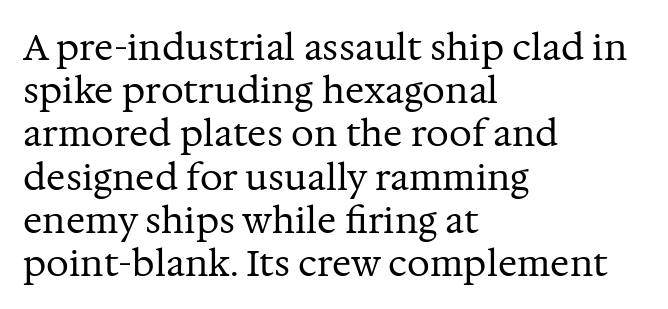
The font's upright variant was chosen for this text. Weight: in the light-to-regular range. These lines are rendered in a variable-pitch font. No word sits above an underline.
